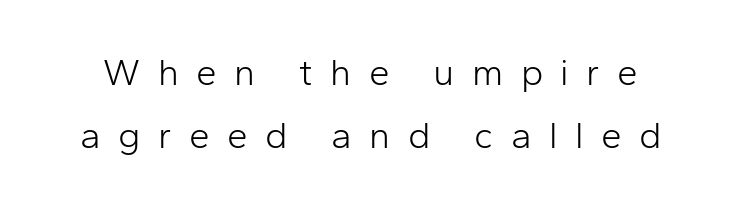
Q: Is the text bold? A: No.
Q: Is the text italic (slanted)? A: No, it is upright.
Q: Is the typeface a serif or a sans-serif typeface? A: Sans-serif.
Q: Is the text underlined? A: No.
Q: Is the spacing between letters normal or unusually wide? A: Unusually wide.
Q: Is the spacing between lines tight, normal or loose? A: Normal.
Q: Width (condensed, normal, or wide)? A: Normal.
Q: Stroke contrast? A: Low.
Q: x-height? A: Medium.
Q: Monospaced? A: No.
